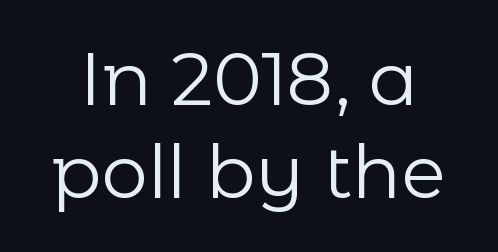
Honestly, the row spacing looks completely unremarkable. The letters stand straight up with perfectly vertical stems. This is sans-serif lettering, the kind often seen on screens and signage. Just letters on the line, the space beneath them empty. Here the designer chose a conventional face with non-uniform glyph widths. Glyph-to-glyph distance matches everyday printed text.
